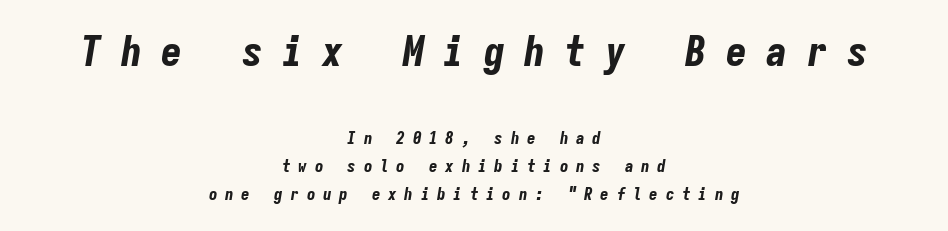
Words appear elongated and porous because spacing is wide. Quick note: interline space is typical. Is the type bold? Yes — the strokes are clearly thick and heavy. The baseline area is clear. Look at the glyph heights: the upper group is clearly the bigger setting.
